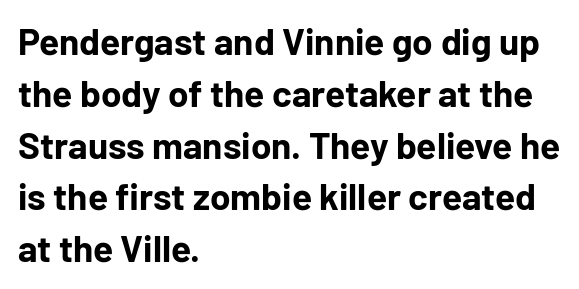
Where is the straight margin? On the left. Descender tails drop into unmarked territory. Students, note that the glyphs here touch the page at normal intervals. Unlike a traditional serif, this face leaves its strokes unadorned. Proportional: the letters do not fall into vertical columns.
